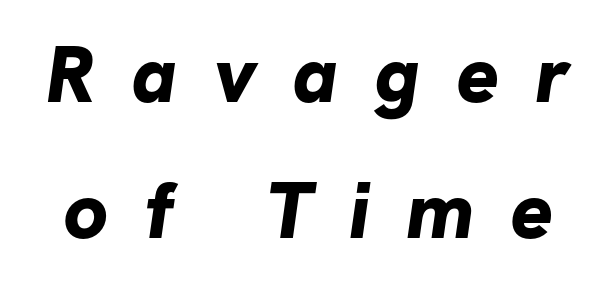
The image shows 80 px bold sans-serif type; set normal line spacing (1.7x), unusually wide letter spacing (+0.45 em), not underlined; low stroke contrast and a medium x-height.
